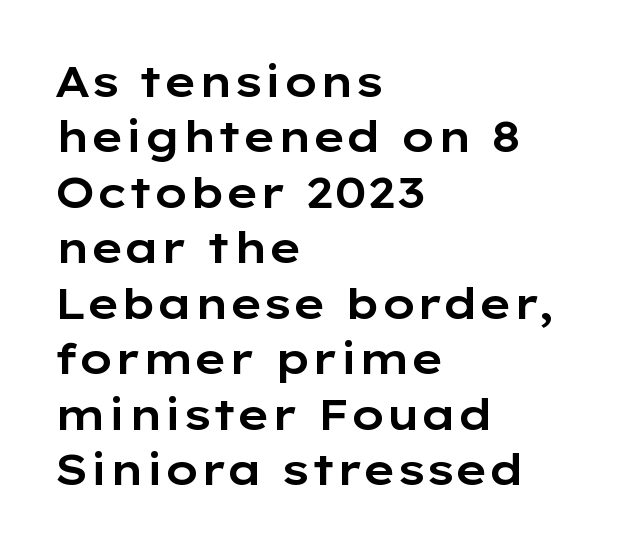
{"serif": "no", "italic": "no", "width": "wide", "stroke_contrast": "low", "x_height": "medium", "monospaced": "no", "underline": "no", "align": "left", "line_spacing": "normal", "line_spacing_ratio": 1.29, "letter_spacing": "normal", "letter_spacing_em": 0.0, "glyph_px": 43}
